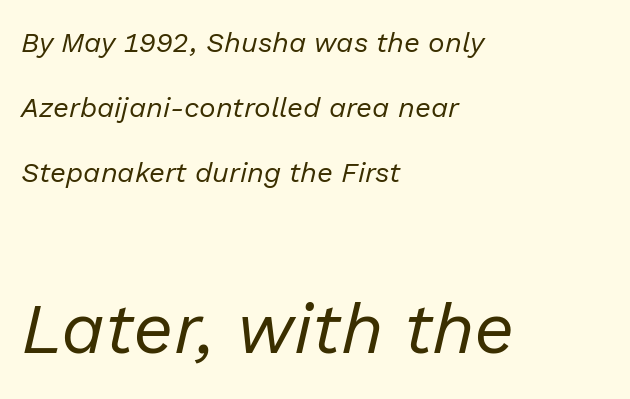
How would I describe the line gaps? Wide and relaxed. Compared with typical body copy, the letter spacing here is the same. The string is rendered with underlining switched off. Think of a printed novel: that variable character pitch is what you see here.
